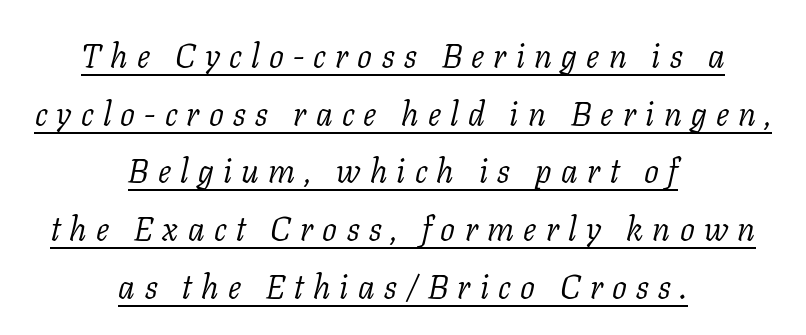
The image shows 33 px light serif type, italic (leaning right); set centered, line spacing 1.75x, unusually wide letter spacing (+0.28 em), underlined; low stroke contrast and a medium x-height.
